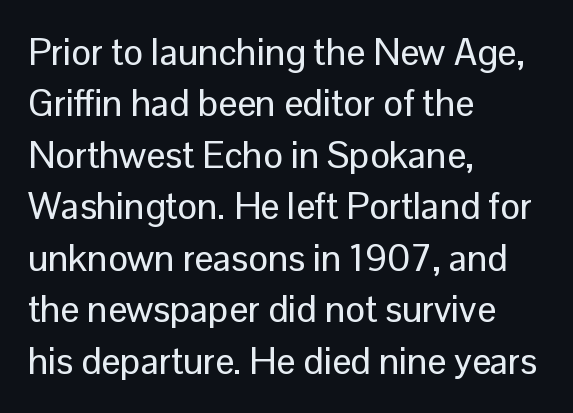
Honestly, the letter spacing is just normal — you wouldn't notice it. The specimen reads as upright at a glance. Beneath every word, the page is bare. Horizontally, the lines are justified to the leading edge only. The designer went with a sans here, leaving each stem footless. The passage shown is typed in a proportional face where columns would drift.
